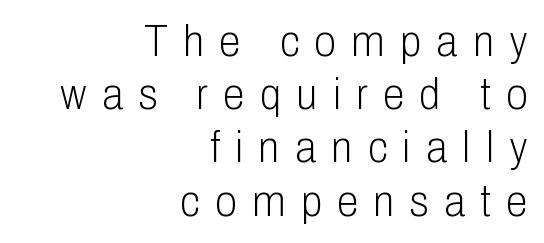
The image shows 44 px light, condensed sans-serif type, upright; set right-aligned, line spacing 1.21x, unusually wide letter spacing (+0.35 em), not underlined; low stroke contrast and a medium x-height.
